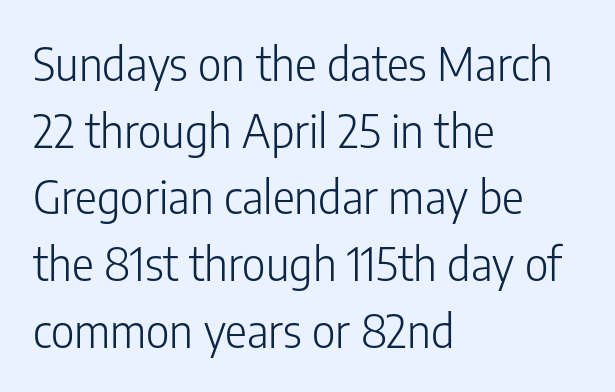
The image shows 46 px light, condensed sans-serif type, upright; set left-aligned, normal line spacing (1.45x), normal letter spacing, not underlined; low stroke contrast and a medium x-height.
